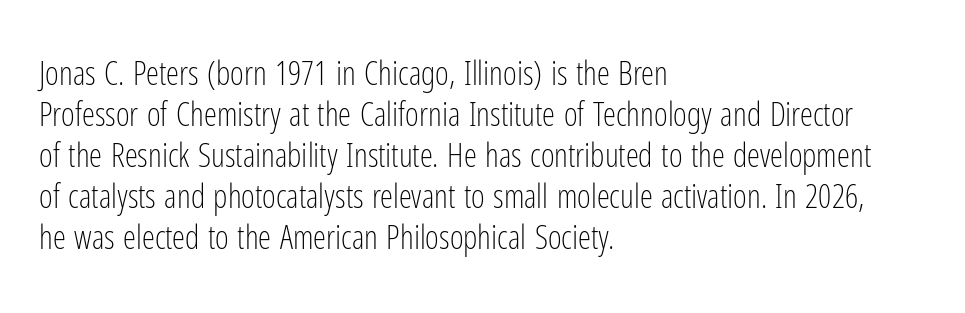
The image shows 33 px light, condensed sans-serif type, upright; set left-aligned, line spacing 1.24x, normal letter spacing, not underlined; low stroke contrast and a medium x-height.
